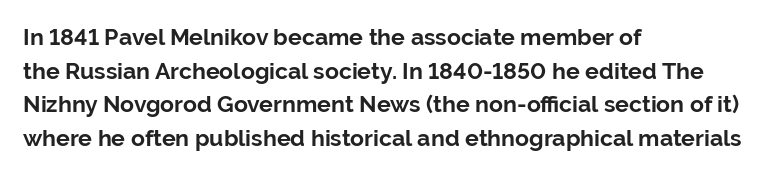
{"italic": "no", "bold": "yes", "underline": "no", "align": "left", "line_spacing": "normal", "line_spacing_ratio": 1.46, "letter_spacing": "normal", "letter_spacing_em": 0.0, "glyph_px": 23}
